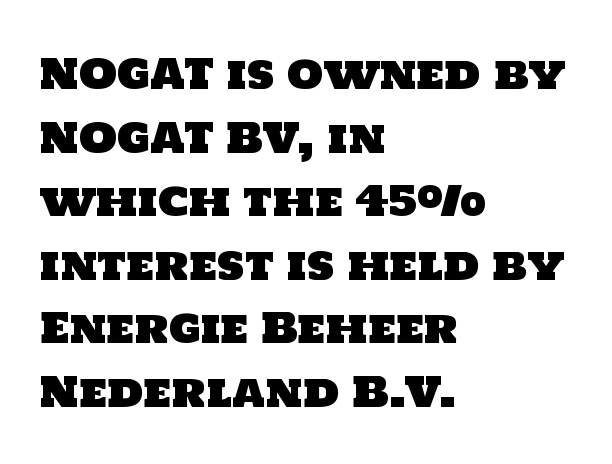
These lines stack with their left ends in a neat column. Beneath every word, the page is bare. Leading matches the norm, producing a regular column. Font category for this specimen: sans-serif. Letter spacing: default. Note the varied advance widths — an 'i' is clearly narrower than an 'm'.
